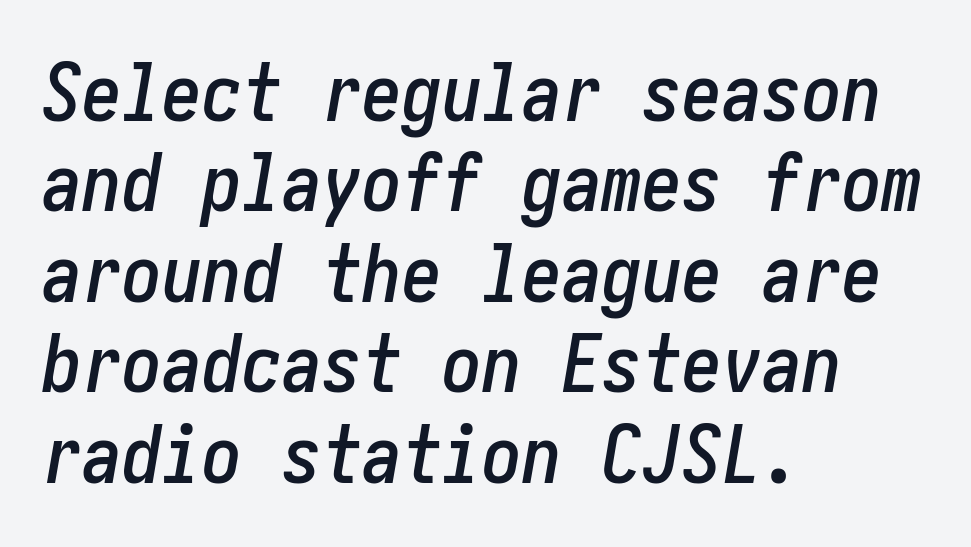
Q: Is the text italic (slanted)? A: Yes, it leans right by about 10 degrees.
Q: Is the text underlined? A: No.
Q: How is the paragraph aligned? A: Left-aligned.
Q: Is the spacing between letters normal or unusually wide? A: Normal.
Q: Is the spacing between lines tight, normal or loose? A: Tight.
Q: Width (condensed, normal, or wide)? A: Condensed.
Q: Stroke contrast? A: Low.
Q: x-height? A: Medium.
